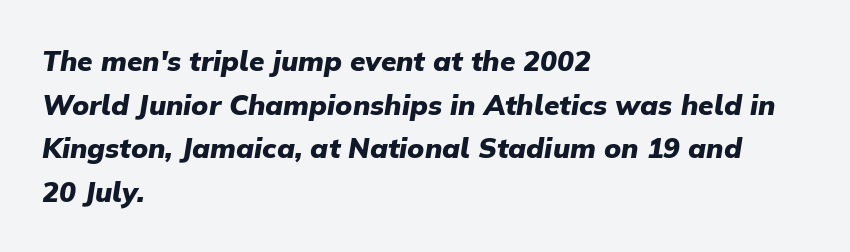
The vertical gap from one line to the next is medium. Honestly, there is no underline to notice here at all. Note the varied advance widths — an 'i' is clearly narrower than an 'm'. In terms of letterspacing, this is plain default setting. This sample is left-justified, so line endings fall wherever the words run out.
